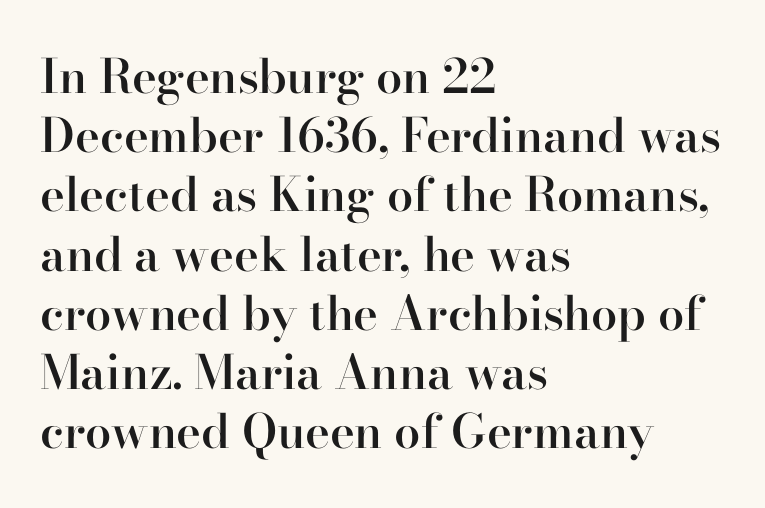
Q: Is the text bold? A: Semi-bold.
Q: Is the text italic (slanted)? A: No, it is upright.
Q: Is the typeface a serif or a sans-serif typeface? A: Serif.
Q: Is the text underlined? A: No.
Q: How is the paragraph aligned? A: Left-aligned.
Q: Is the spacing between letters normal or unusually wide? A: Normal.
Q: Is the spacing between lines tight, normal or loose? A: Normal.
Q: Width (condensed, normal, or wide)? A: Normal.
Q: Stroke contrast? A: High.
Q: x-height? A: Small.
Q: Monospaced? A: No.
